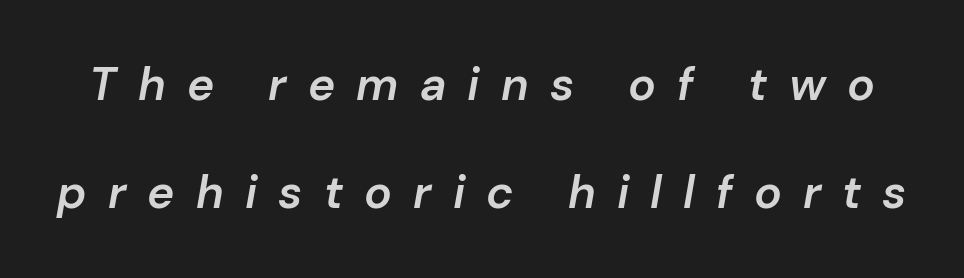
Q: Is the text bold? A: Semi-bold.
Q: Is the text italic (slanted)? A: Yes, it leans right by about 10 degrees.
Q: Is the text underlined? A: No.
Q: Is the spacing between letters normal or unusually wide? A: Unusually wide.
Q: Is the spacing between lines tight, normal or loose? A: Loose.
Q: Width (condensed, normal, or wide)? A: Normal.
Q: Stroke contrast? A: Low.
Q: x-height? A: Medium.
Q: Monospaced? A: No.
